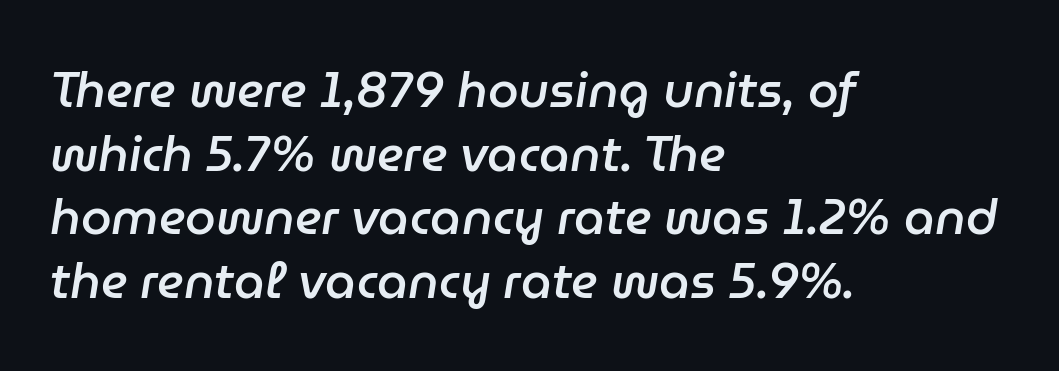
{"italic": "yes", "lean": "right", "slant_degrees": 9, "bold": "semi", "weight": "semibold", "width": "normal", "stroke_contrast": "low", "x_height": "medium", "monospaced": "no", "underline": "no", "align": "left", "line_spacing": "normal", "line_spacing_ratio": 1.3, "letter_spacing": "normal", "letter_spacing_em": 0.0, "glyph_px": 49}
